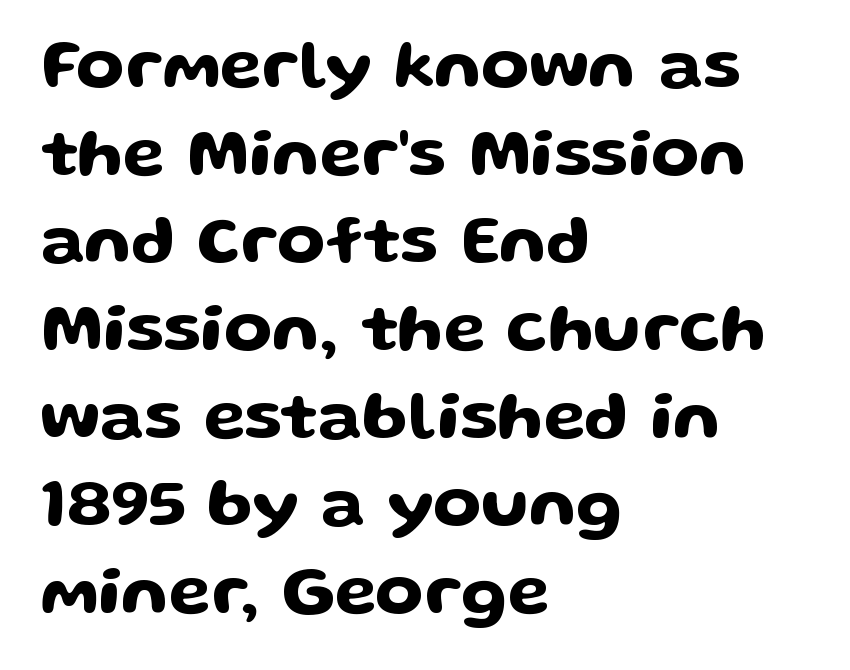
Honestly, the letter spacing is just normal — you wouldn't notice it. Unlike italic type, these characters show no tilt at all. The rag falls on the right side of this text block. Any mark beneath the type? The region is blank. Examine the stroke ends and you'll find no serifs. If you measured baseline to baseline, you'd find a middling distance.
